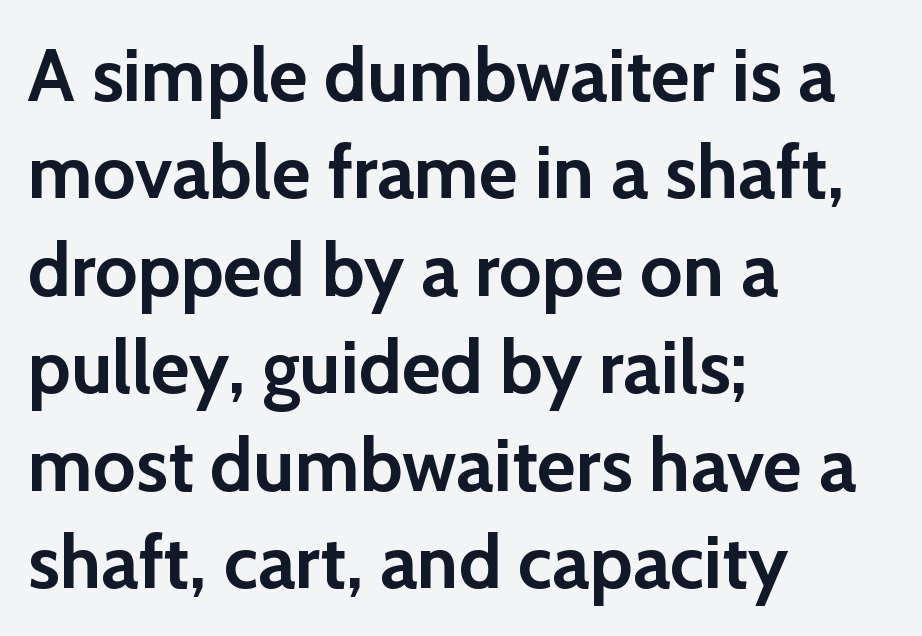
Q: Is the text bold? A: Yes.
Q: Is the text italic (slanted)? A: No, it is upright.
Q: Is the typeface a serif or a sans-serif typeface? A: Sans-serif.
Q: Is the text underlined? A: No.
Q: How is the paragraph aligned? A: Left-aligned.
Q: Is the spacing between letters normal or unusually wide? A: Normal.
Q: Is the spacing between lines tight, normal or loose? A: Normal.
Q: Width (condensed, normal, or wide)? A: Normal.
Q: Stroke contrast? A: Low.
Q: x-height? A: Medium.
Q: Monospaced? A: No.
